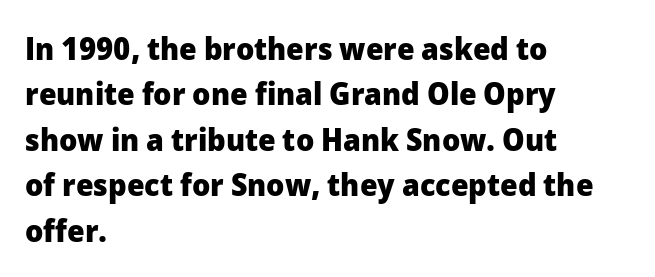
The image shows 32 px heavy sans-serif type, upright; set left-aligned, normal line spacing (1.42x), normal letter spacing, not underlined; low stroke contrast and a medium x-height.
